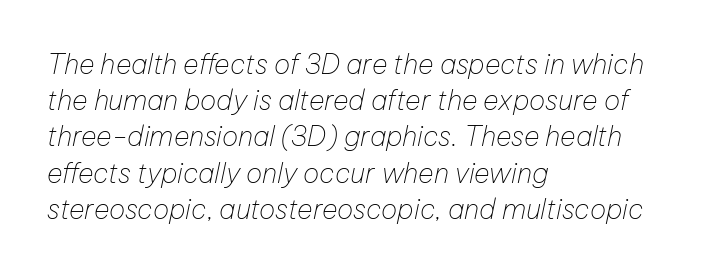
The image shows 27 px text type, italic (leaning right); set left-aligned, normal line spacing (1.34x), normal letter spacing, not underlined.
